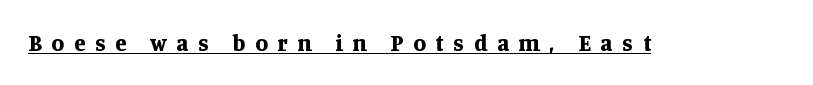
You can see a thin bar hugging the bottom of the glyphs. Pretty heavy lettering here — definitely bold. Students, note that the glyphs here are deliberately spaced far apart. When letters stand straight like this, we call the style roman or upright.
